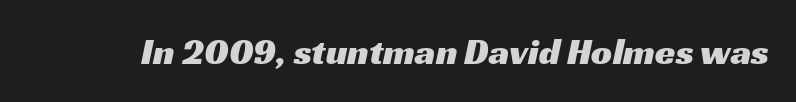
The image shows 37 px wide sans-serif type; set normal letter spacing, not underlined; medium stroke contrast and a medium x-height.
